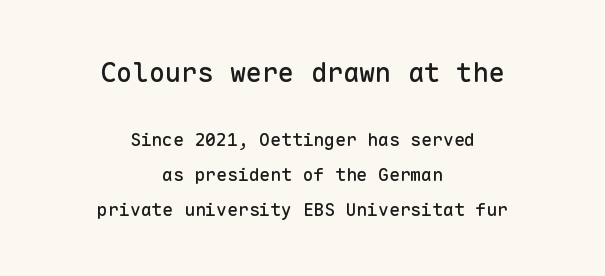
The image shows 27 px text type, upright; set centered, loose line spacing (1.92x), normal letter spacing, not underlined; the first (top) block is 1.5x larger.
